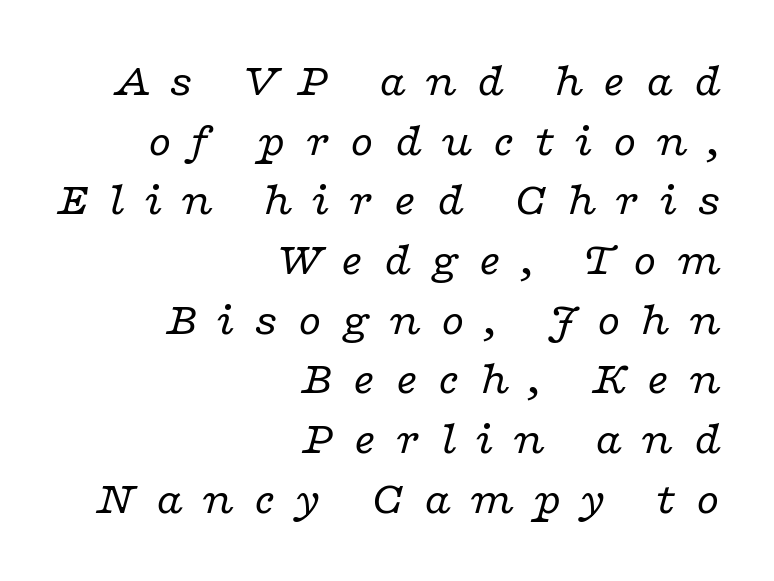
Q: Is the text bold? A: No.
Q: Is the text italic (slanted)? A: Yes, it leans right by about 16 degrees.
Q: Is the typeface a serif or a sans-serif typeface? A: Serif.
Q: Is the text underlined? A: No.
Q: How is the paragraph aligned? A: Right-aligned.
Q: Is the spacing between letters normal or unusually wide? A: Unusually wide.
Q: Is the spacing between lines tight, normal or loose? A: Normal.
Q: Width (condensed, normal, or wide)? A: Wide.
Q: Stroke contrast? A: Low.
Q: x-height? A: Medium.
Q: Monospaced? A: No.
